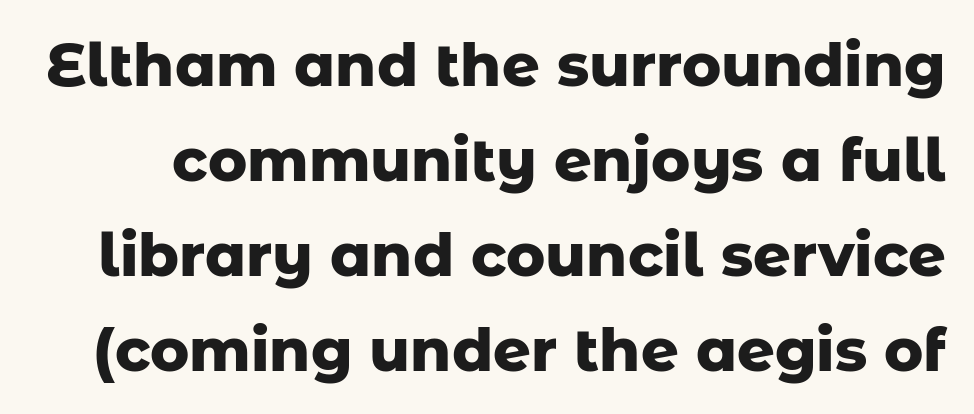
The image shows 59 px heavy sans-serif type, upright; set normal line spacing (1.61x), normal letter spacing, not underlined; low stroke contrast and a medium x-height.
